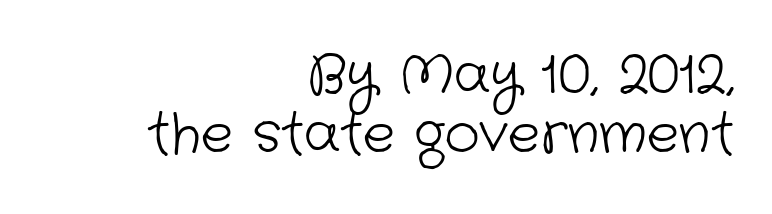
Descenders are the only things crossing below the line. The weight tops out at a normal text grade. This is sans-serif lettering, the kind often seen on screens and signage. The block of text is dense from top to bottom, with scant space between rows.
